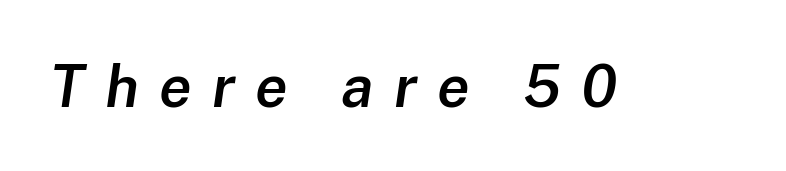
{"italic": "yes", "lean": "right", "slant_degrees": 8, "bold": "semi", "weight": "semibold", "width": "normal", "stroke_contrast": "low", "x_height": "medium", "monospaced": "no", "underline": "no", "letter_spacing": "wide", "letter_spacing_em": 0.34, "glyph_px": 59}
